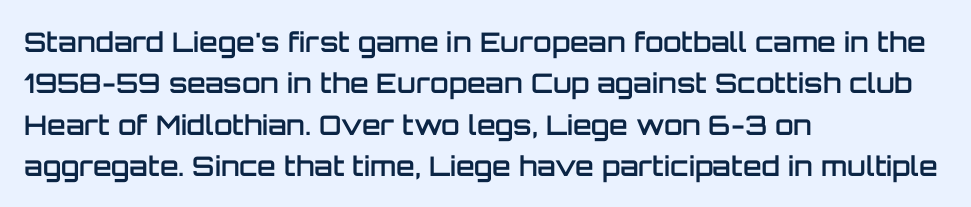
{"italic": "no", "bold": "semi", "underline": "no", "align": "left", "line_spacing": "normal", "line_spacing_ratio": 1.53, "letter_spacing": "normal", "letter_spacing_em": 0.0, "glyph_px": 27}
